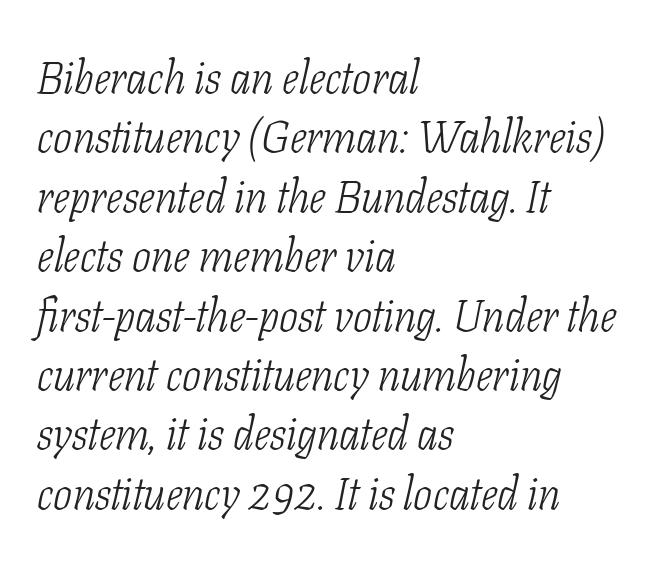
Q: Is the text bold? A: No.
Q: Is the text italic (slanted)? A: Yes, it leans right by about 11 degrees.
Q: Is the typeface a serif or a sans-serif typeface? A: Serif.
Q: Is the text underlined? A: No.
Q: How is the paragraph aligned? A: Left-aligned.
Q: Is the spacing between letters normal or unusually wide? A: Normal.
Q: Is the spacing between lines tight, normal or loose? A: Normal.
Q: Width (condensed, normal, or wide)? A: Condensed.
Q: Stroke contrast? A: Low.
Q: x-height? A: Medium.
Q: Monospaced? A: No.
